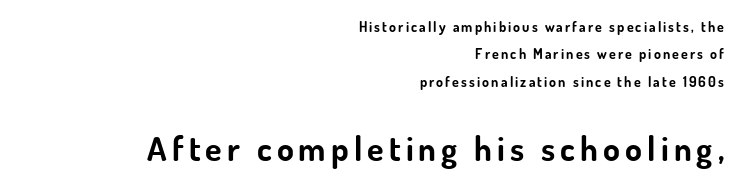
Reading top to bottom, the characters get bigger at the block break. Looks like regular typesetting: each glyph gets only the width it needs. Stroke thickness is high; the sample reads as a true bold. Ascenders rise straight up at ninety degrees. A flush-right, rag-left setting is used for this passage. Widely set lines give the paragraph a tall, airy silhouette.
